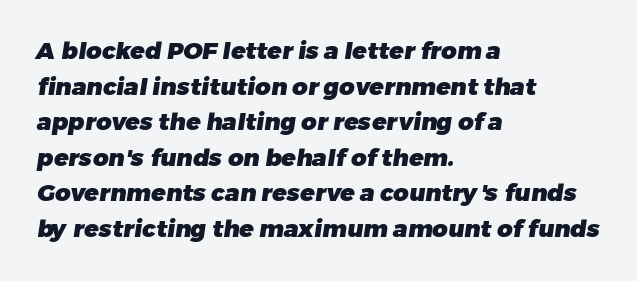
Q: Is the text bold? A: Yes.
Q: Is the text underlined? A: No.
Q: How is the paragraph aligned? A: Left-aligned.
Q: Is the spacing between letters normal or unusually wide? A: Normal.
Q: Is the spacing between lines tight, normal or loose? A: Normal.
